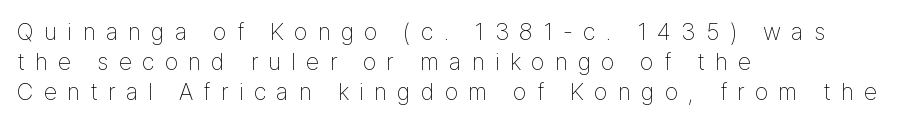
The image shows 24 px text type, upright; set left-aligned, line spacing 1.24x, unusually wide letter spacing (+0.43 em), not underlined.
